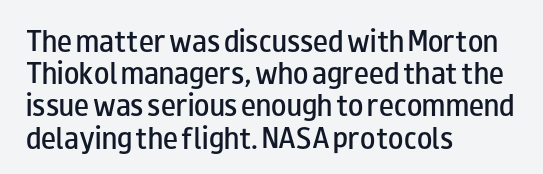
Q: Is the text bold? A: Semi-bold.
Q: Is the text italic (slanted)? A: No, it is upright.
Q: Is the text underlined? A: No.
Q: How is the paragraph aligned? A: Left-aligned.
Q: Is the spacing between letters normal or unusually wide? A: Normal.
Q: Is the spacing between lines tight, normal or loose? A: Normal.
